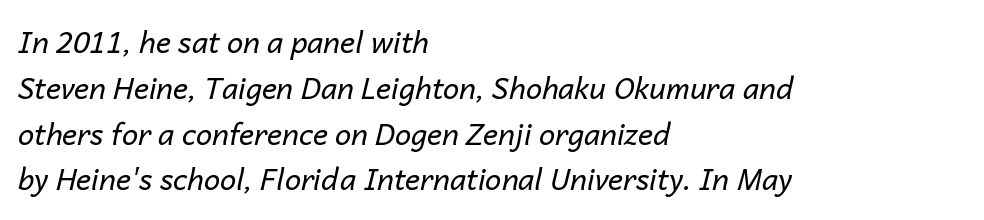
{"italic": "yes", "lean": "right", "slant_degrees": 14, "bold": "no", "weight": "regular", "width": "normal", "stroke_contrast": "low", "x_height": "medium", "monospaced": "no", "underline": "no", "align": "left", "line_spacing": "normal", "line_spacing_ratio": 1.58, "letter_spacing": "normal", "letter_spacing_em": 0.0, "glyph_px": 29}
